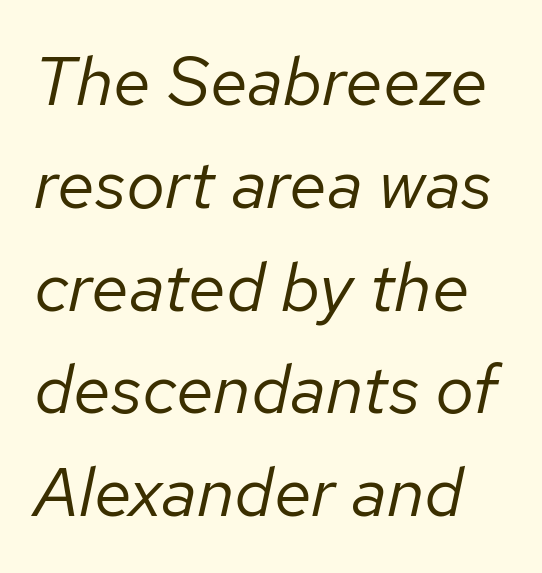
{"italic": "yes", "lean": "right", "slant_degrees": 12, "bold": "no", "weight": "regular", "width": "normal", "stroke_contrast": "low", "x_height": "medium", "monospaced": "no", "underline": "no", "line_spacing": "normal", "line_spacing_ratio": 1.49, "letter_spacing": "normal", "letter_spacing_em": 0.0, "glyph_px": 69}
